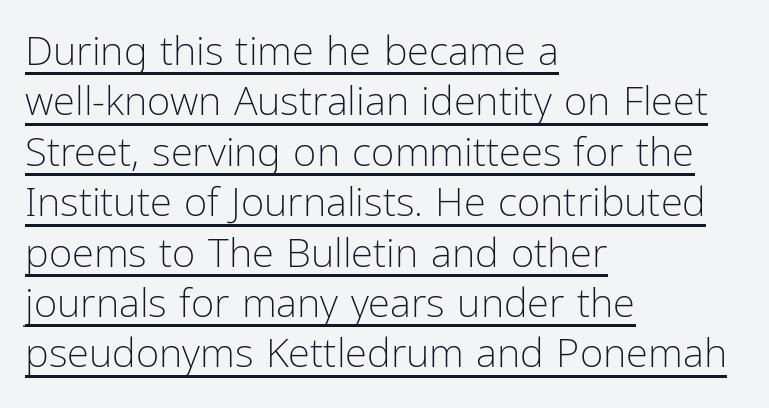
{"serif": "no", "italic": "no", "bold": "no", "weight": "light", "width": "condensed", "stroke_contrast": "low", "x_height": "medium", "monospaced": "no", "underline": "yes", "align": "left", "line_spacing": "normal", "line_spacing_ratio": 1.26, "letter_spacing": "normal", "letter_spacing_em": 0.0, "glyph_px": 40}
